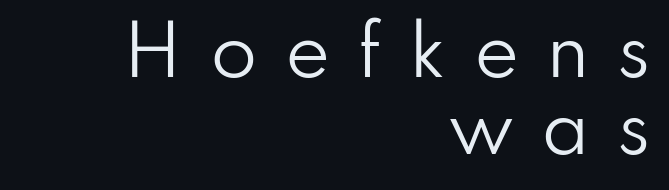
{"serif": "no", "italic": "no", "bold": "no", "weight": "regular", "width": "normal", "stroke_contrast": "low", "x_height": "small", "monospaced": "no", "underline": "no", "align": "right", "line_spacing": "tight", "line_spacing_ratio": 1.13, "letter_spacing": "wide", "letter_spacing_em": 0.4, "glyph_px": 68}
